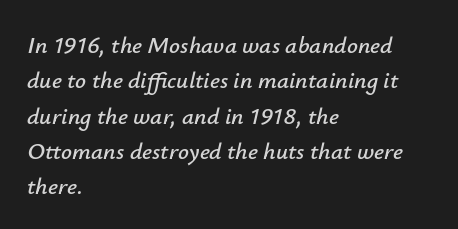
Q: Is the text italic (slanted)? A: Yes, it leans right by about 12 degrees.
Q: Is the text underlined? A: No.
Q: How is the paragraph aligned? A: Left-aligned.
Q: Is the spacing between letters normal or unusually wide? A: Normal.
Q: Is the spacing between lines tight, normal or loose? A: Normal.
